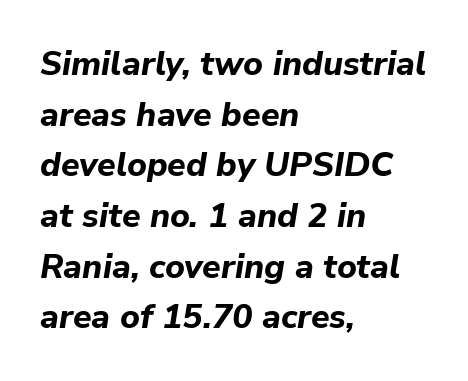
Leftover space on each line is placed entirely after the last word. A typesetter would call this zero additional tracking. Think of a printed novel: that variable character pitch is what you see here. The glyphs have the mass of a bold cut. A typesetter would mark this as italic. Clear beneath every line of the passage.
